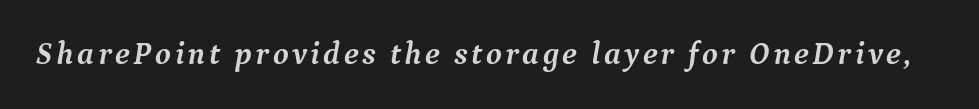
Q: Is the text bold? A: Yes.
Q: Is the text italic (slanted)? A: Yes, it leans right by about 9 degrees.
Q: Is the typeface a serif or a sans-serif typeface? A: Serif.
Q: Is the text underlined? A: No.
Q: Width (condensed, normal, or wide)? A: Normal.
Q: Stroke contrast? A: Medium.
Q: x-height? A: Medium.
Q: Monospaced? A: No.
